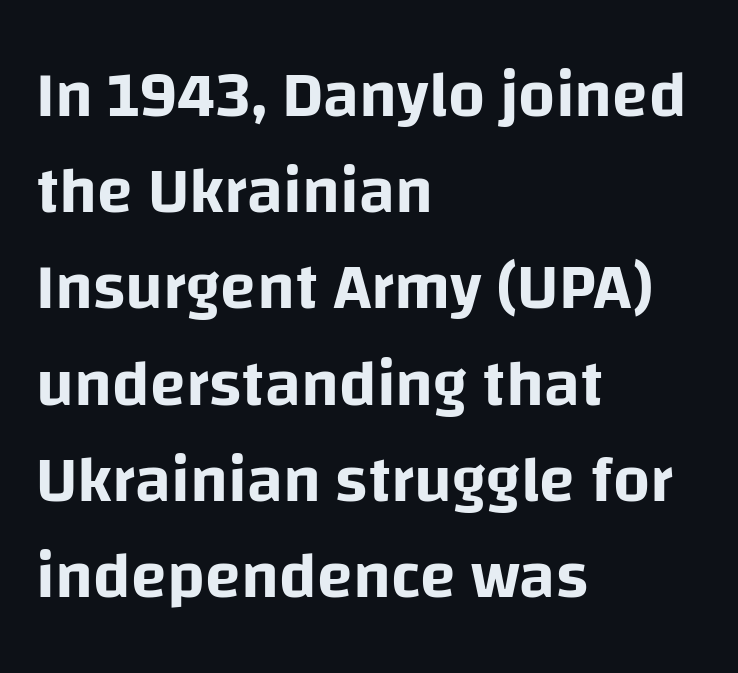
{"serif": "no", "italic": "no", "width": "normal", "stroke_contrast": "low", "x_height": "large", "monospaced": "no", "underline": "no", "align": "left", "line_spacing": "normal", "line_spacing_ratio": 1.48, "letter_spacing": "normal", "letter_spacing_em": 0.0, "glyph_px": 65}
